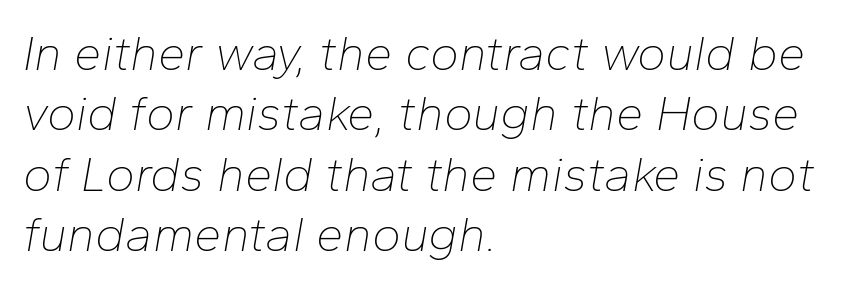
Beneath every word, the page is bare. Would a proofreader flag this as italicized? Yes. Think of a printed novel: that variable character pitch is what you see here. The letters sit at their default tracking, neither squeezed nor spread. Nothing heavy about these letters — not bold at all. Layout note: lines flush left.
